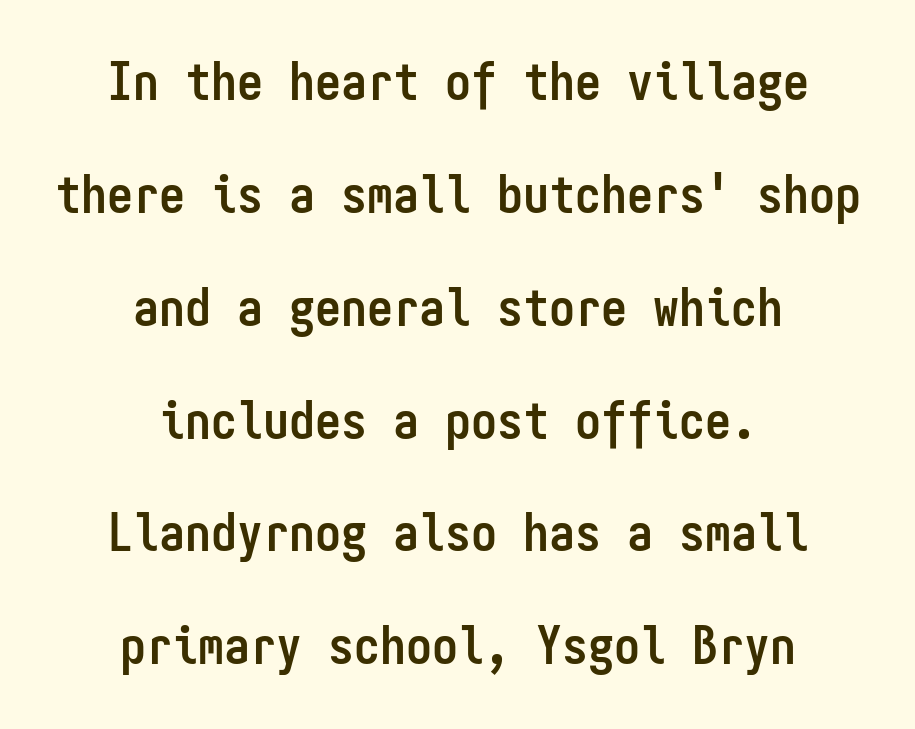
{"serif": "no", "italic": "no", "bold": "yes", "weight": "semibold", "width": "condensed", "stroke_contrast": "low", "x_height": "medium", "monospaced": "yes", "underline": "no", "align": "center", "line_spacing": "loose", "line_spacing_ratio": 2.17, "letter_spacing": "normal", "letter_spacing_em": 0.0, "glyph_px": 52}
